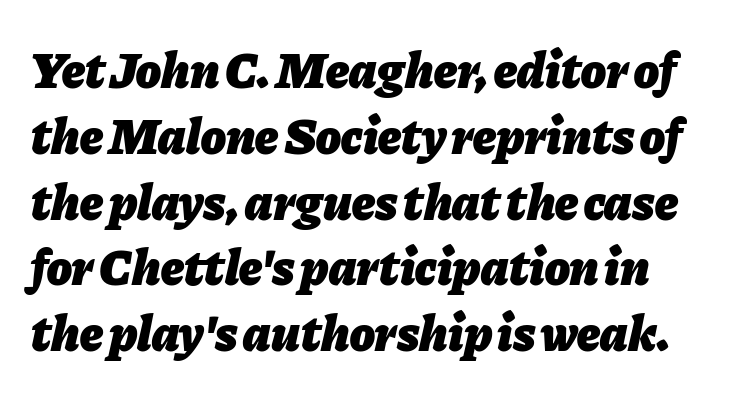
Q: Is the text bold? A: Yes.
Q: Is the text italic (slanted)? A: Yes, it leans right by about 11 degrees.
Q: Is the text underlined? A: No.
Q: How is the paragraph aligned? A: Left-aligned.
Q: Is the spacing between letters normal or unusually wide? A: Normal.
Q: Is the spacing between lines tight, normal or loose? A: Normal.
Q: Width (condensed, normal, or wide)? A: Normal.
Q: Stroke contrast? A: Low.
Q: x-height? A: Medium.
Q: Monospaced? A: No.
